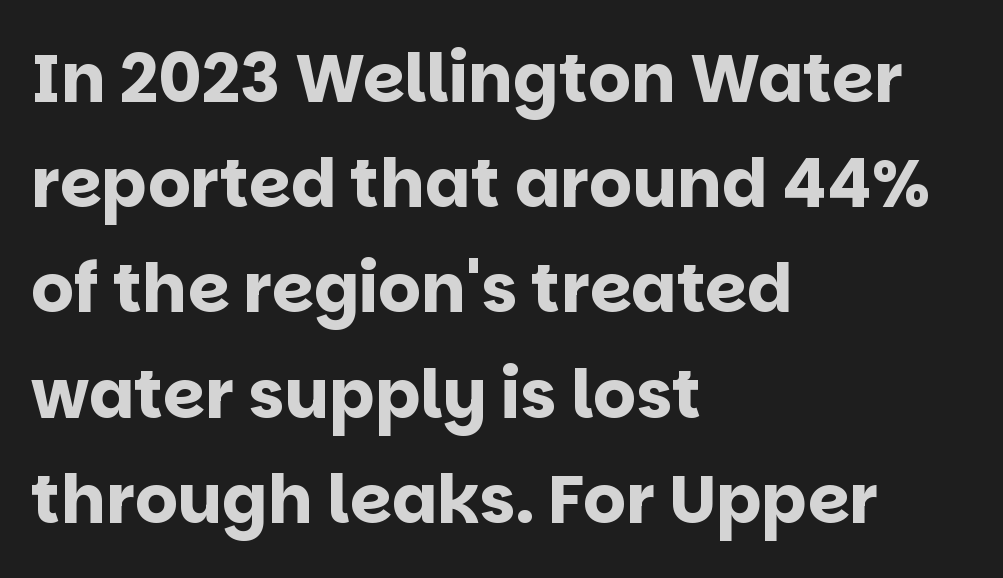
How heavy is the stroke? Heavy — this is a bold. Typographically, this falls in the sans-serif category. Caption: standard tracking, unaltered. Do the characters align in a grid? No, the font is proportional. Is the block centered? No — it sits flush against the left margin.
